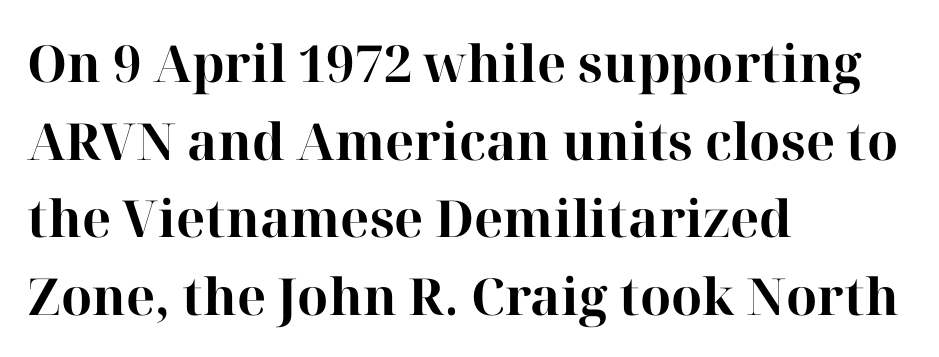
Each new line begins a customary step beneath the previous one. The gaps between neighbouring characters are ordinary and unremarkable. In terms of weight, the rendering is a true, heavy bold. A student would call this left alignment; a typographer would say flush left, rag right. Check where the strokes stop: tiny serifs finish them off. The foot of each line stays bare and open.
